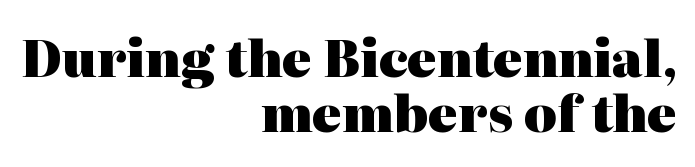
{"serif": "yes", "italic": "no", "bold": "yes", "weight": "heavy", "width": "normal", "stroke_contrast": "high", "x_height": "medium", "monospaced": "no", "underline": "no", "align": "right", "line_spacing": "tight", "line_spacing_ratio": 1.11, "letter_spacing": "normal", "letter_spacing_em": 0.0, "glyph_px": 50}
